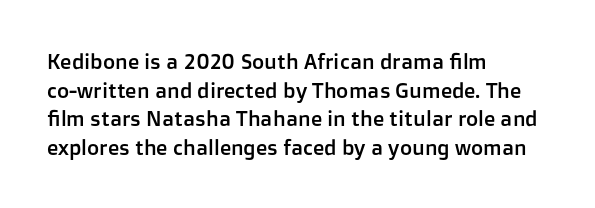
{"italic": "no", "underline": "no", "align": "left", "line_spacing": "normal", "line_spacing_ratio": 1.36, "letter_spacing": "normal", "letter_spacing_em": 0.0, "glyph_px": 21}
